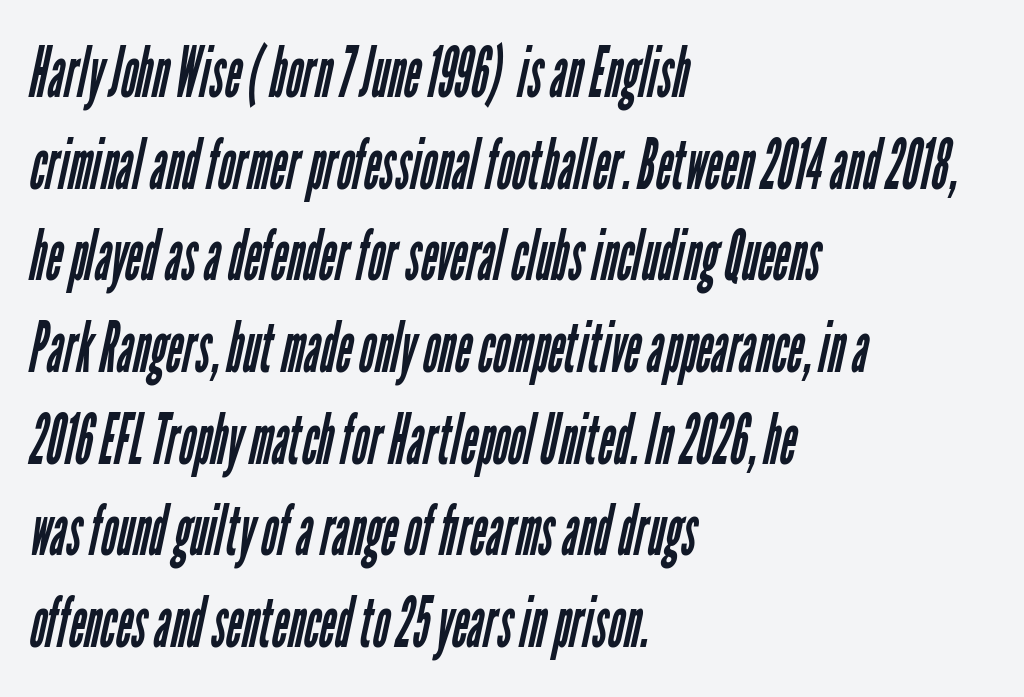
{"serif": "no", "bold": "no", "weight": "regular", "width": "condensed", "stroke_contrast": "low", "x_height": "medium", "monospaced": "no", "underline": "no", "align": "left", "line_spacing": "normal", "line_spacing_ratio": 1.31, "letter_spacing": "normal", "letter_spacing_em": 0.0, "glyph_px": 70}
